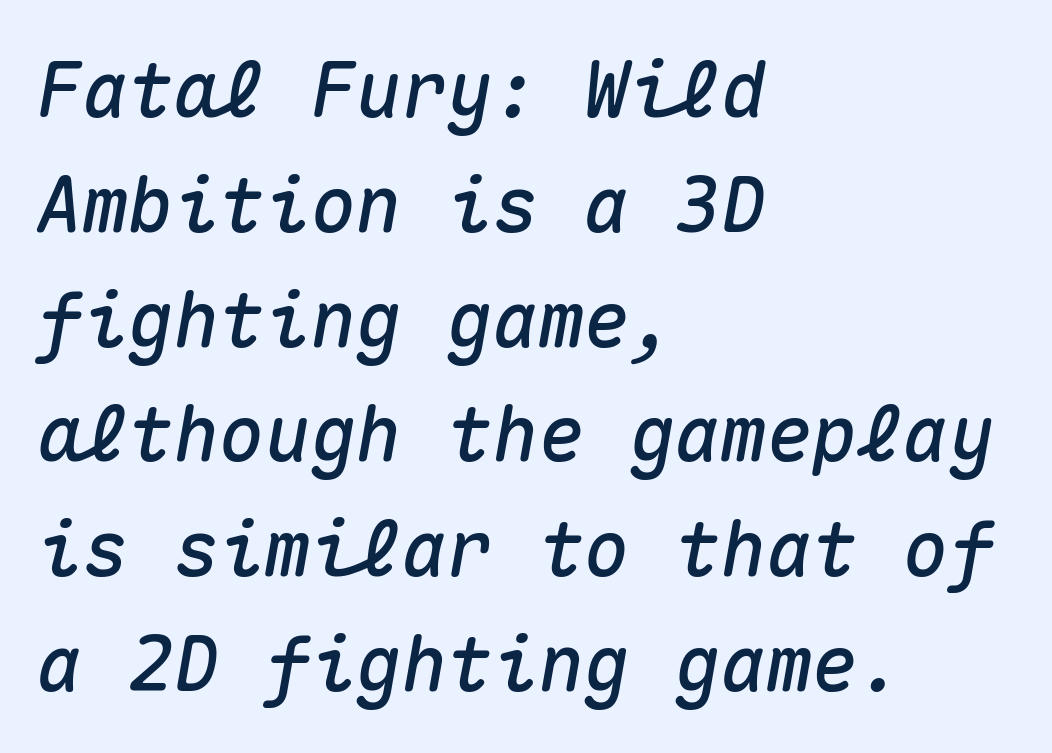
{"italic": "yes", "lean": "right", "slant_degrees": 10, "width": "normal", "stroke_contrast": "medium", "x_height": "medium", "monospaced": "yes", "underline": "no", "align": "left", "line_spacing": "normal", "line_spacing_ratio": 1.51, "letter_spacing": "normal", "letter_spacing_em": 0.0, "glyph_px": 76}
